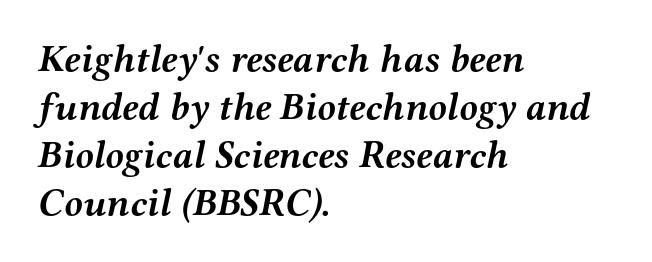
The image shows 38 px semibold, wide serif type, italic (leaning right); set left-aligned, normal line spacing (1.26x), normal letter spacing, not underlined; medium stroke contrast and a medium x-height.
